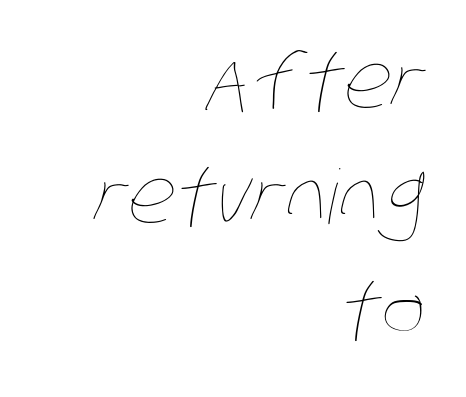
The image shows 75 px thin, condensed type; set right-aligned, normal line spacing (1.53x), normal letter spacing, not underlined; low stroke contrast and a large x-height.
